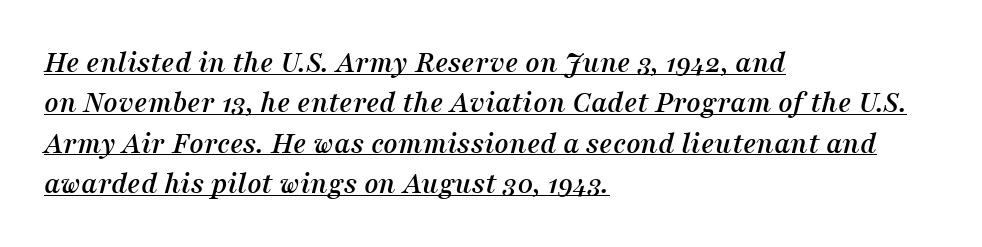
{"serif": "yes", "italic": "yes", "lean": "right", "slant_degrees": 16, "width": "normal", "stroke_contrast": "medium", "x_height": "medium", "monospaced": "no", "underline": "yes", "align": "left", "line_spacing": "normal", "line_spacing_ratio": 1.3, "letter_spacing": "normal", "letter_spacing_em": 0.0, "glyph_px": 31}
